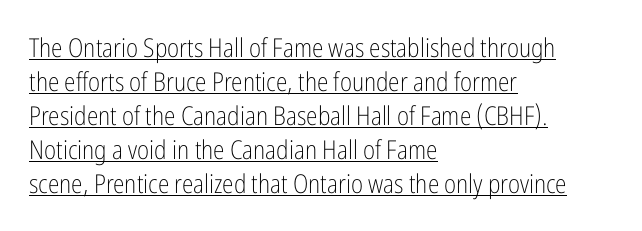
The image shows 26 px text type, upright; set left-aligned, normal line spacing (1.31x), normal letter spacing, underlined.
